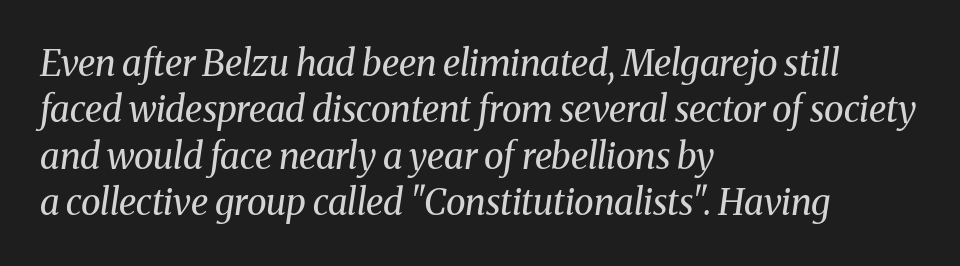
The horizontal fit of the characters is conventional and even. The text was rendered using a seriffed face with decorative stroke endings. Quick note: italic. Casual observation: everything's shoved over to the left.
